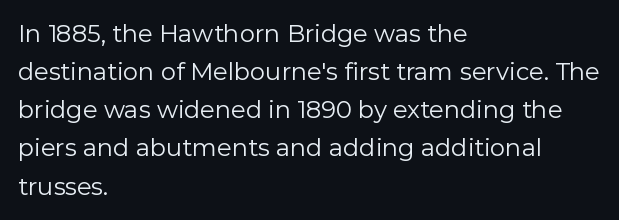
Is there much room between lines? A standard amount, neither cramped nor airy. A roman cut, with each character standing at attention. How are the letters spaced? Ordinarily, with no added tracking. This rendering features lettering with no underline. The paragraph shown leans on its left margin. The weight tops out at a normal text grade.
